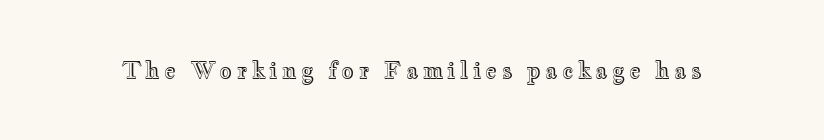
The strip under each line holds only bare page. The line texture is sparse and dotted thanks to wide tracking. Posture: vertical.
